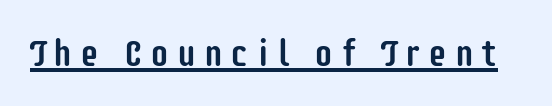
{"serif": "no", "italic": "no", "width": "condensed", "stroke_contrast": "low", "x_height": "large", "monospaced": "no", "underline": "yes", "letter_spacing": "wide", "letter_spacing_em": 0.2, "glyph_px": 38}
